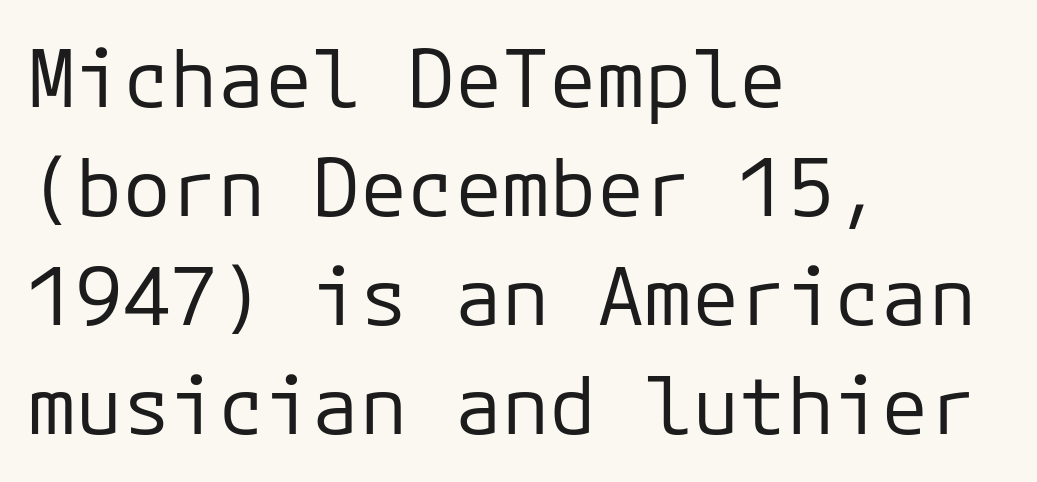
{"serif": "no", "italic": "no", "bold": "no", "weight": "regular", "width": "normal", "stroke_contrast": "low", "x_height": "medium", "monospaced": "yes", "underline": "no", "align": "left", "line_spacing": "normal", "line_spacing_ratio": 1.38, "letter_spacing": "normal", "letter_spacing_em": 0.0, "glyph_px": 79}
